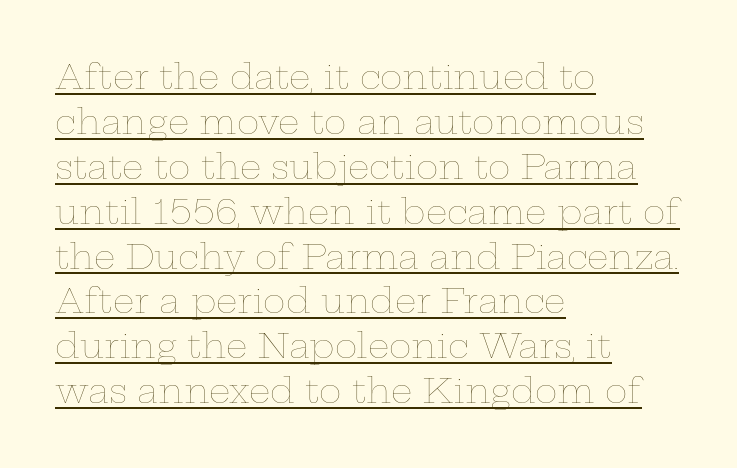
{"italic": "no", "bold": "no", "weight": "thin", "width": "wide", "stroke_contrast": "low", "x_height": "medium", "monospaced": "no", "underline": "yes", "align": "left", "line_spacing": "normal", "line_spacing_ratio": 1.32, "letter_spacing": "normal", "letter_spacing_em": 0.0, "glyph_px": 34}
